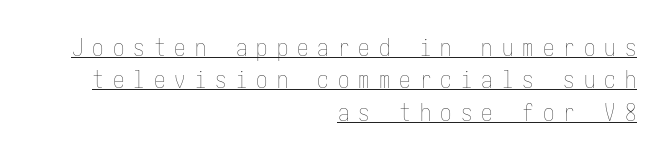
{"italic": "no", "bold": "no", "underline": "yes", "align": "right", "line_spacing": "normal", "line_spacing_ratio": 1.41, "letter_spacing": "wide", "letter_spacing_em": 0.39, "glyph_px": 23}
